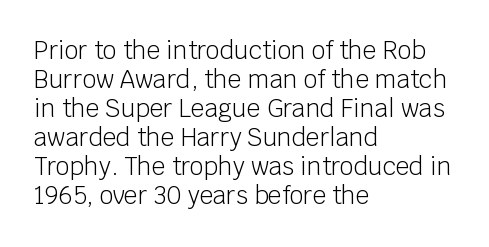
The image shows 24 px text type, upright; set left-aligned, line spacing 1.21x, normal letter spacing, not underlined.
